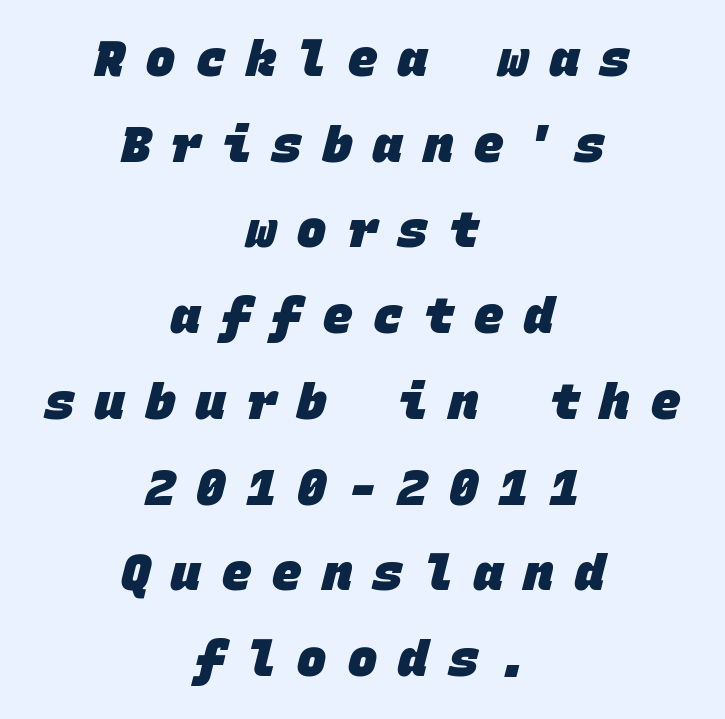
The image shows 49 px heavy sans-serif type, monospaced; set centered, line spacing 1.75x, unusually wide letter spacing (+0.43 em), not underlined; low stroke contrast and a large x-height.
